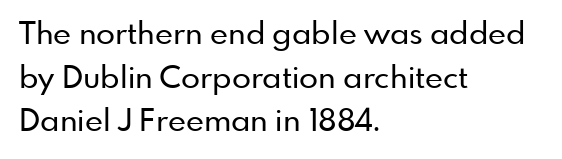
The passage shown is typed in a proportional face where columns would drift. The designer left line spacing at the default. Layout note: lines flush left. The characters display no serif detailing; their extremities are plain.
